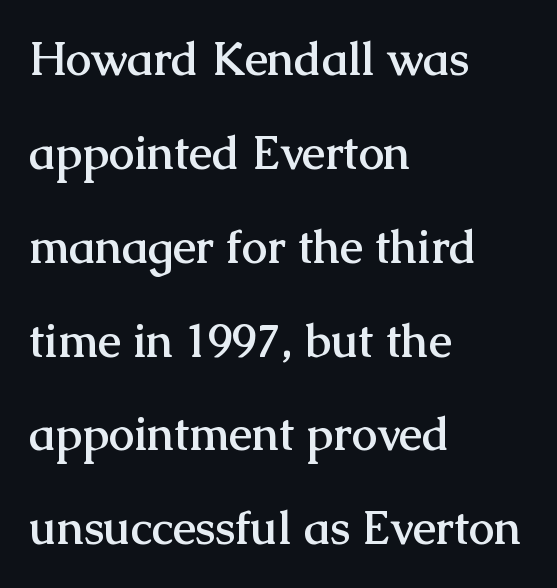
No word sits above an underline. Each word holds together tightly as a unit, with standard inter-letter gaps. The strokes are fattened all the way to bold. Type style note: has serifs. This sample has the flowing, uneven cadence of proportional lettering.
